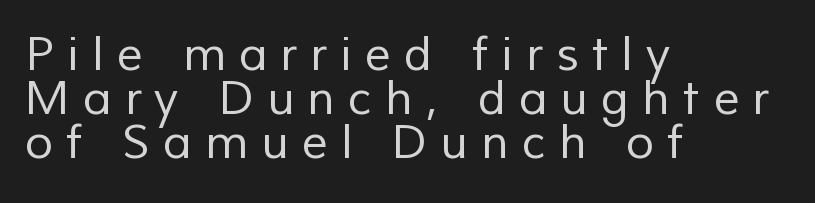
Here the designer chose a conventional face with non-uniform glyph widths. The strokes are not fattened; the text isn't bold. Honestly, the rows look squashed on top of each other. Serifs: no, the terminals of the letterforms are clean. Where is the straight margin? On the left.
